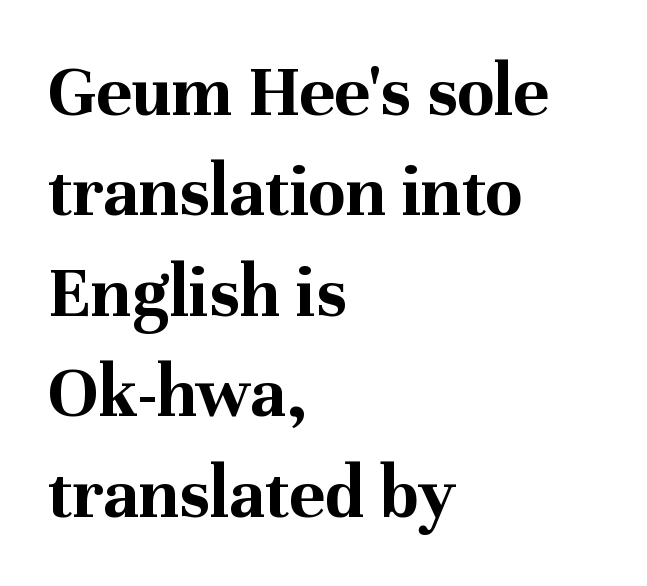
{"serif": "yes", "italic": "no", "bold": "yes", "weight": "bold", "width": "normal", "stroke_contrast": "medium", "x_height": "medium", "monospaced": "no", "underline": "no", "align": "left", "line_spacing": "normal", "line_spacing_ratio": 1.34, "letter_spacing": "normal", "letter_spacing_em": 0.0, "glyph_px": 75}
